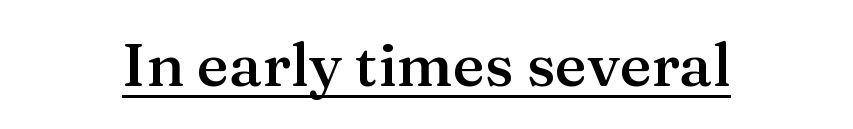
{"serif": "yes", "italic": "no", "bold": "semi", "weight": "semibold", "width": "normal", "stroke_contrast": "medium", "x_height": "medium", "monospaced": "no", "underline": "yes", "letter_spacing": "normal", "letter_spacing_em": 0.0, "glyph_px": 60}
